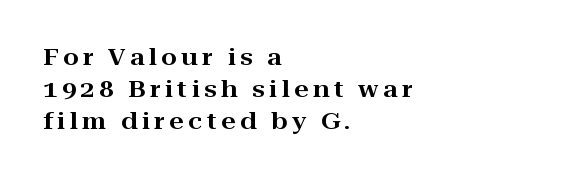
{"italic": "no", "underline": "no", "align": "left", "line_spacing": "normal", "line_spacing_ratio": 1.4, "glyph_px": 23}
